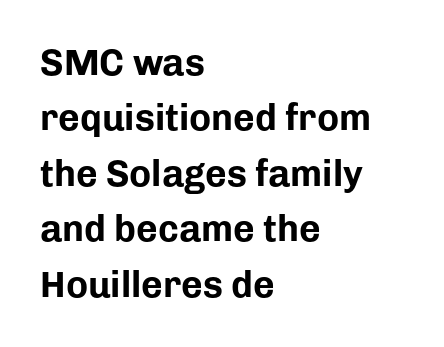
Q: Is the text bold? A: Yes.
Q: Is the text italic (slanted)? A: No, it is upright.
Q: Is the typeface a serif or a sans-serif typeface? A: Sans-serif.
Q: Is the text underlined? A: No.
Q: How is the paragraph aligned? A: Left-aligned.
Q: Is the spacing between letters normal or unusually wide? A: Normal.
Q: Is the spacing between lines tight, normal or loose? A: Normal.
Q: Width (condensed, normal, or wide)? A: Normal.
Q: Stroke contrast? A: Low.
Q: x-height? A: Medium.
Q: Monospaced? A: No.
